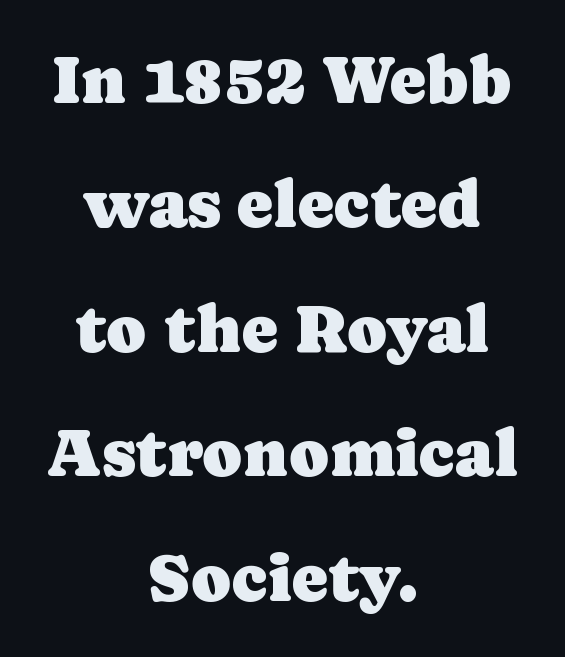
The image shows 68 px serif type, upright; set centered, line spacing 1.83x, normal letter spacing, not underlined; low stroke contrast and a medium x-height.
